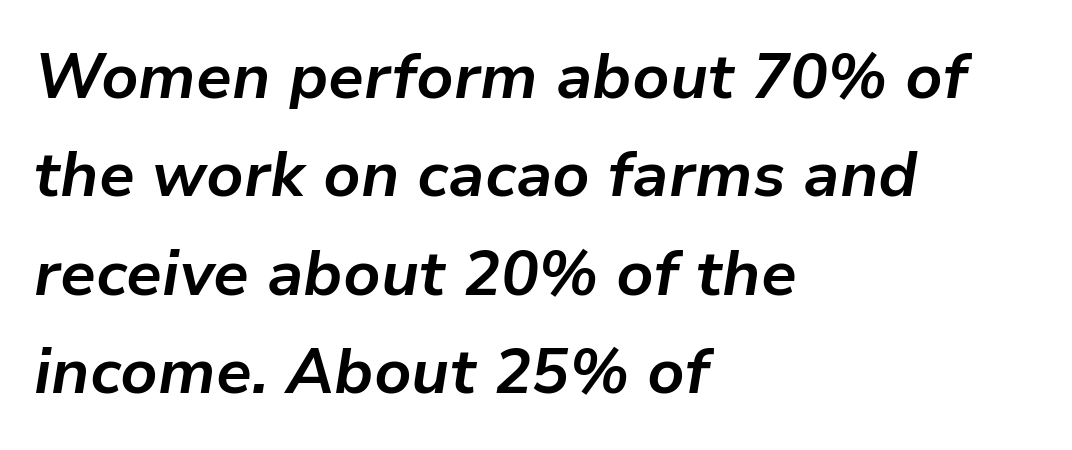
What stands out about the letter spacing? Nothing — it is the standard amount. Every row of glyphs begins at an identical x-position on the left. Note the varied advance widths — an 'i' is clearly narrower than an 'm'. The space between consecutive lines is moderate. Just letters on the line, the space beneath them empty.
